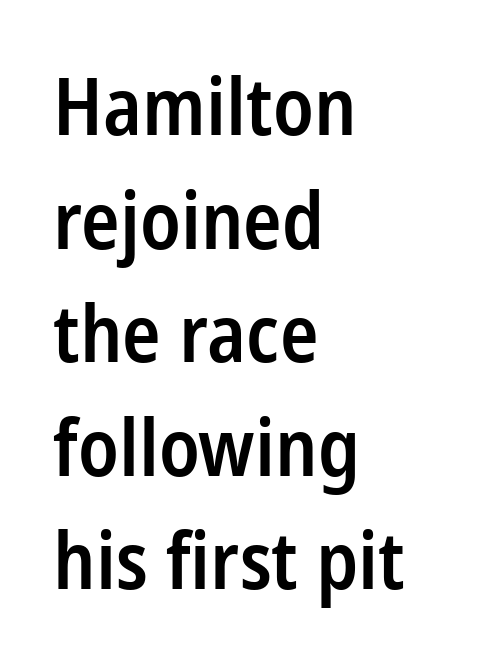
{"serif": "no", "italic": "no", "bold": "semi", "weight": "semibold", "width": "condensed", "stroke_contrast": "low", "x_height": "medium", "monospaced": "no", "underline": "no", "align": "left", "line_spacing": "normal", "line_spacing_ratio": 1.42, "letter_spacing": "normal", "letter_spacing_em": 0.0, "glyph_px": 80}
